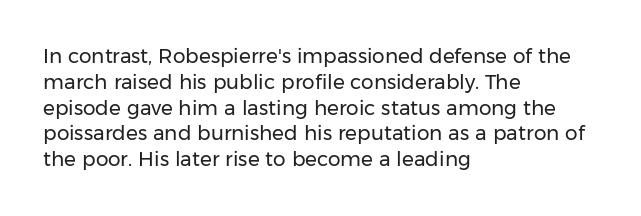
Q: Is the text bold? A: No.
Q: Is the text italic (slanted)? A: No, it is upright.
Q: Is the text underlined? A: No.
Q: How is the paragraph aligned? A: Left-aligned.
Q: Is the spacing between letters normal or unusually wide? A: Normal.
Q: Is the spacing between lines tight, normal or loose? A: Normal.
